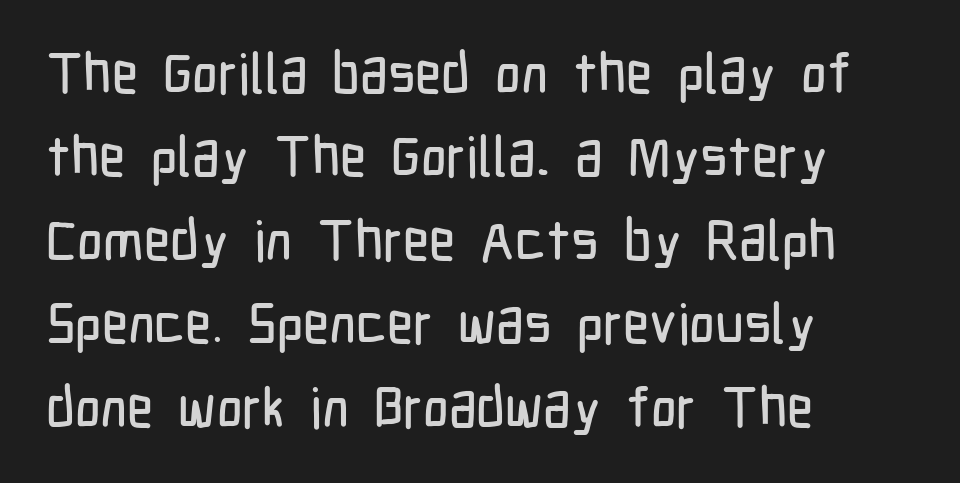
The image shows 56 px condensed sans-serif type, upright; set left-aligned, normal line spacing (1.49x), normal letter spacing, not underlined; low stroke contrast and a medium x-height.
